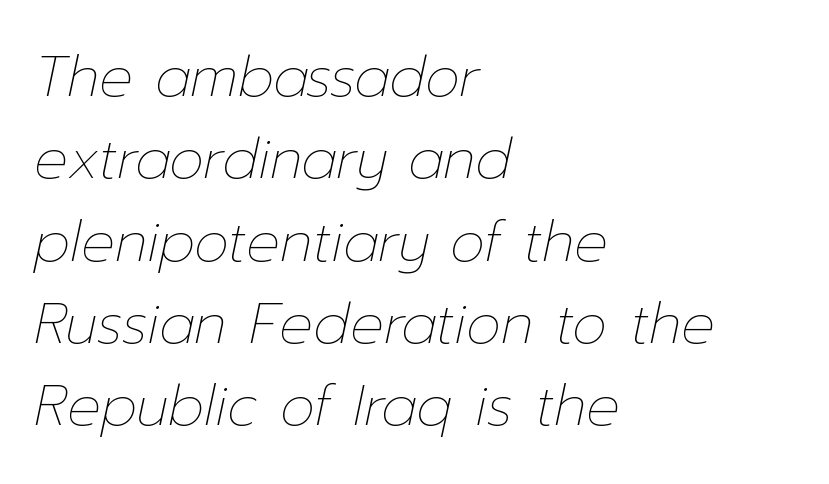
{"italic": "yes", "lean": "right", "slant_degrees": 12, "bold": "no", "weight": "thin", "width": "normal", "stroke_contrast": "low", "x_height": "medium", "monospaced": "no", "underline": "no", "align": "left", "line_spacing": "normal", "line_spacing_ratio": 1.47, "letter_spacing": "normal", "letter_spacing_em": 0.0, "glyph_px": 56}
